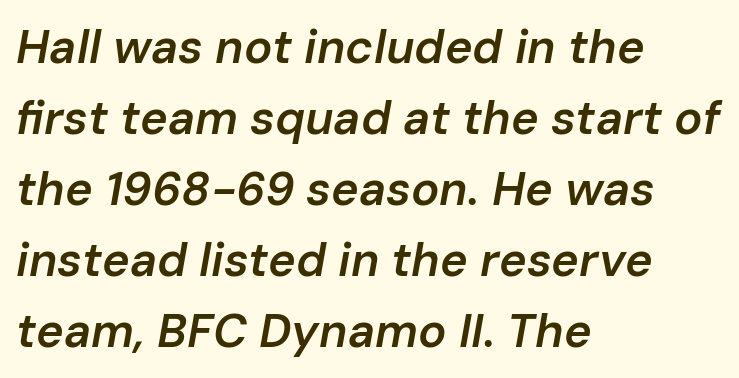
The image shows 47 px semibold type, italic (leaning right); set left-aligned, normal line spacing (1.51x), normal letter spacing, not underlined; low stroke contrast and a medium x-height.
